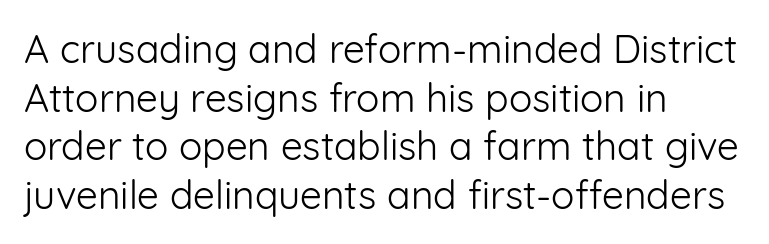
The type is set solid horizontally, with unmodified tracking. Designer's note — italics off, roman on. How would I describe the line gaps? Plain and ordinary. Any mark beneath the type? The region is blank. Do the characters align in a grid? No, the font is proportional.
